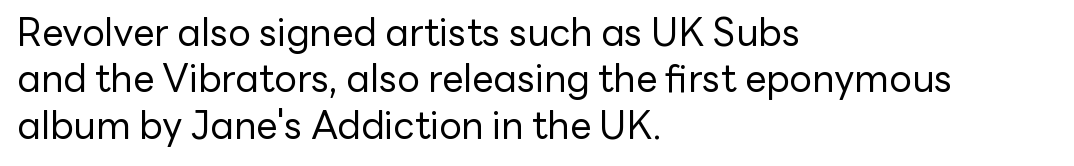
The image shows 38 px regular-weight sans-serif type, upright; set left-aligned, line spacing 1.22x, normal letter spacing, not underlined; low stroke contrast and a medium x-height.
